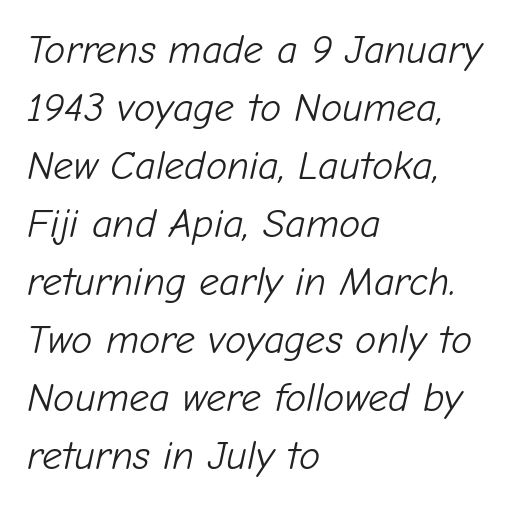
You could not count columns in this text — the font is proportionally spaced. This rendering uses left alignment, leaving the right contour irregular. This rendering features lettering with no underline. Slanted lettering throughout.
